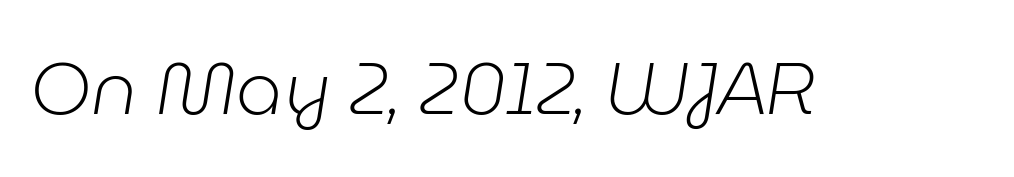
Letters rest on an invisible, unmarked baseline. Quick note: italic. Each word holds together tightly as a unit, with standard inter-letter gaps. Think standard paragraph weight, or any step lighter than that. Each letter keeps its own natural width here, so spacing adapts to shape.
